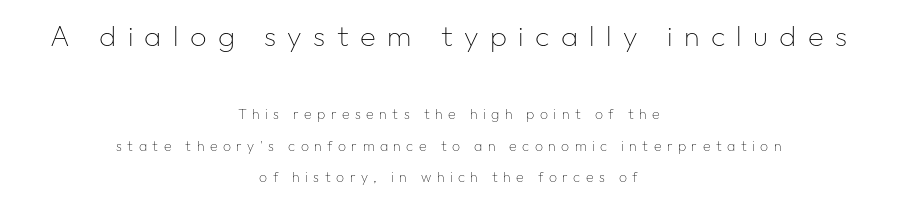
The image shows 29 px thin sans-serif type, upright; set centered, loose line spacing (2.24x), unusually wide letter spacing (+0.39 em), not underlined; the first (top) block is 2.07x larger; low stroke contrast and a medium x-height.
